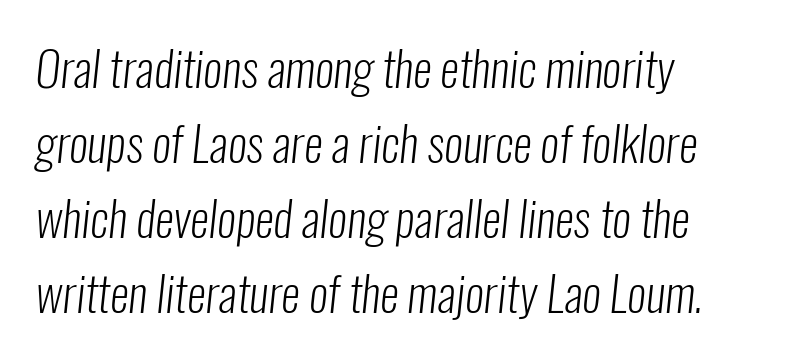
Q: Is the text bold? A: No.
Q: Is the typeface a serif or a sans-serif typeface? A: Sans-serif.
Q: Is the text underlined? A: No.
Q: How is the paragraph aligned? A: Left-aligned.
Q: Is the spacing between letters normal or unusually wide? A: Normal.
Q: Is the spacing between lines tight, normal or loose? A: Normal.
Q: Width (condensed, normal, or wide)? A: Condensed.
Q: Stroke contrast? A: Low.
Q: x-height? A: Medium.
Q: Monospaced? A: No.
